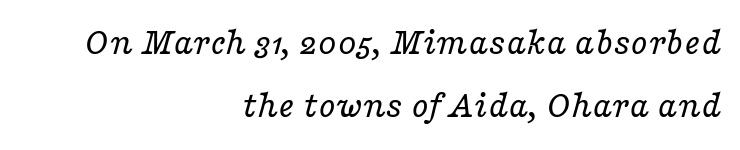
The image shows 39 px regular-weight, wide serif type, italic (leaning right); set right-aligned, normal line spacing (1.62x), normal letter spacing, not underlined; low stroke contrast and a medium x-height.
